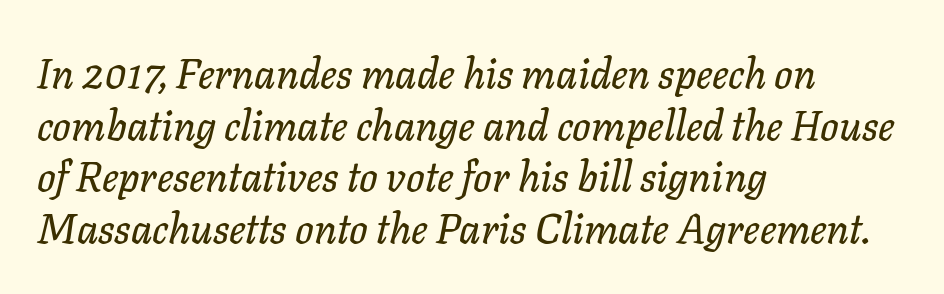
{"italic": "yes", "lean": "right", "slant_degrees": 11, "width": "normal", "stroke_contrast": "low", "x_height": "medium", "monospaced": "no", "underline": "no", "align": "left", "line_spacing": "normal", "line_spacing_ratio": 1.26, "letter_spacing": "normal", "letter_spacing_em": 0.0, "glyph_px": 41}
